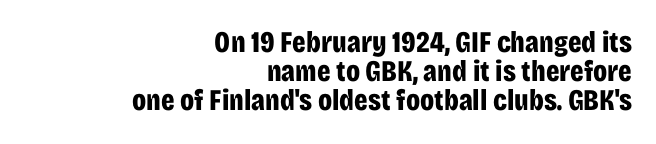
Q: Is the text bold? A: Yes.
Q: Is the text italic (slanted)? A: No, it is upright.
Q: Is the typeface a serif or a sans-serif typeface? A: Sans-serif.
Q: Is the text underlined? A: No.
Q: How is the paragraph aligned? A: Right-aligned.
Q: Is the spacing between letters normal or unusually wide? A: Normal.
Q: Is the spacing between lines tight, normal or loose? A: Tight.
Q: Width (condensed, normal, or wide)? A: Condensed.
Q: Stroke contrast? A: Low.
Q: x-height? A: Large.
Q: Monospaced? A: No.
